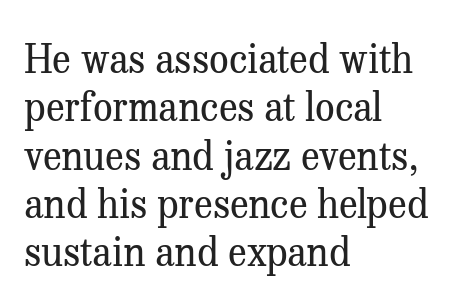
Q: Is the text bold? A: No.
Q: Is the text italic (slanted)? A: No, it is upright.
Q: Is the typeface a serif or a sans-serif typeface? A: Serif.
Q: Is the text underlined? A: No.
Q: How is the paragraph aligned? A: Left-aligned.
Q: Is the spacing between letters normal or unusually wide? A: Normal.
Q: Width (condensed, normal, or wide)? A: Normal.
Q: Stroke contrast? A: Medium.
Q: x-height? A: Medium.
Q: Monospaced? A: No.
